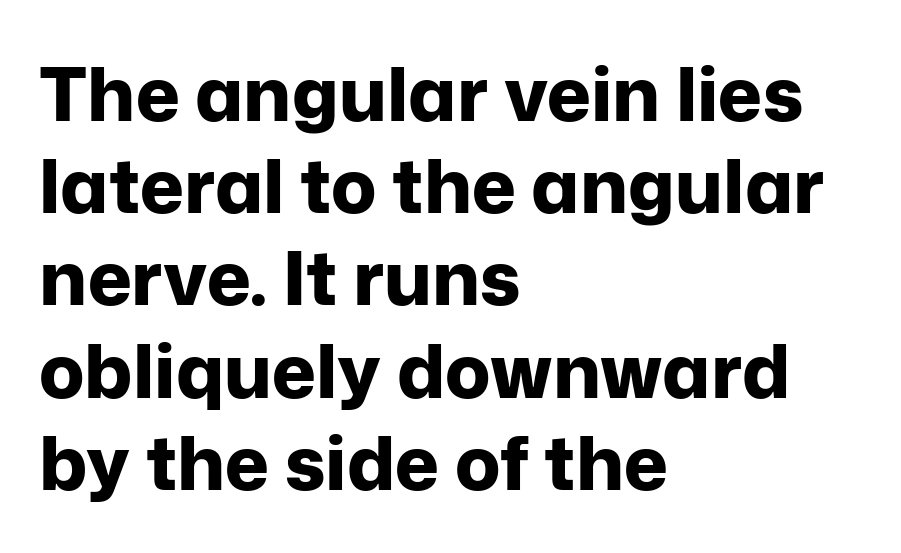
Notice how thick the strokes are: this is what a full bold looks like. Type without underlining. Honestly, the letter spacing is just normal — you wouldn't notice it. Nope, not italic — everything's standing straight.
